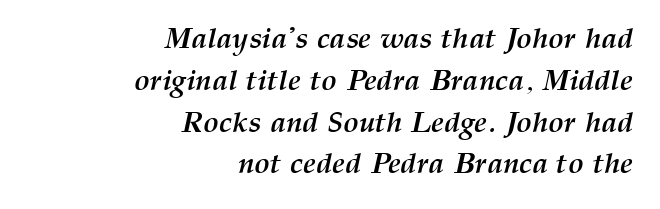
Beneath every word, the page is bare. Stroke thickness is high; the sample reads as a true bold. These lines keep a tight, regular rhythm from letter to letter. Leading: standard.
